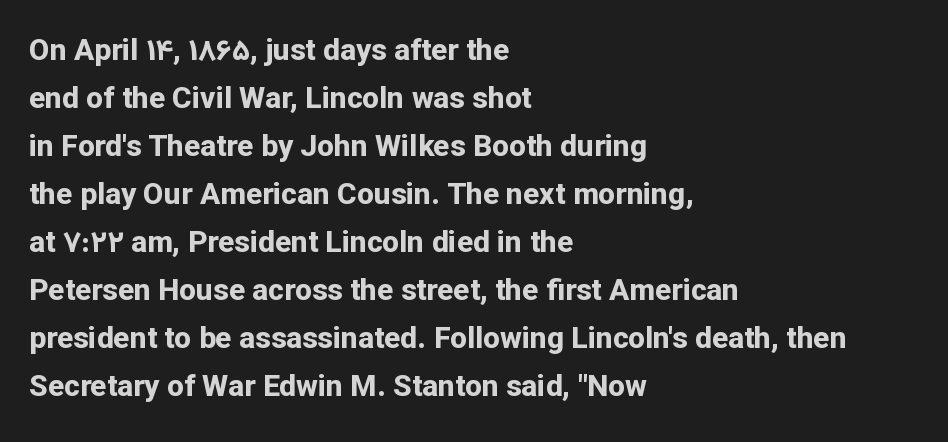
{"serif": "no", "italic": "no", "bold": "yes", "weight": "bold", "width": "normal", "stroke_contrast": "low", "x_height": "medium", "monospaced": "no", "underline": "no", "align": "left", "line_spacing": "normal", "line_spacing_ratio": 1.6, "letter_spacing": "normal", "letter_spacing_em": 0.0, "glyph_px": 30}
